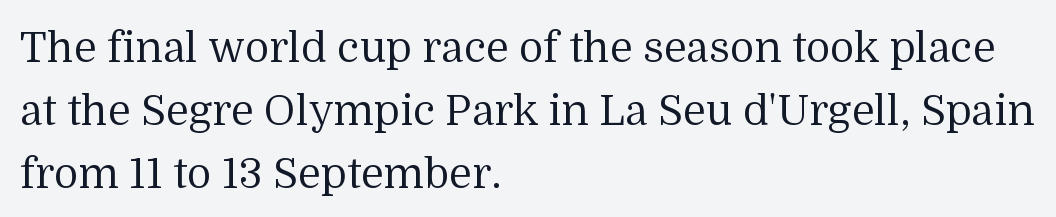
These lines sit exactly where default settings would place them. Counters stay open thanks to moderate or lighter strokes. Do the characters align in a grid? No, the font is proportional. Quick note: underline off.
